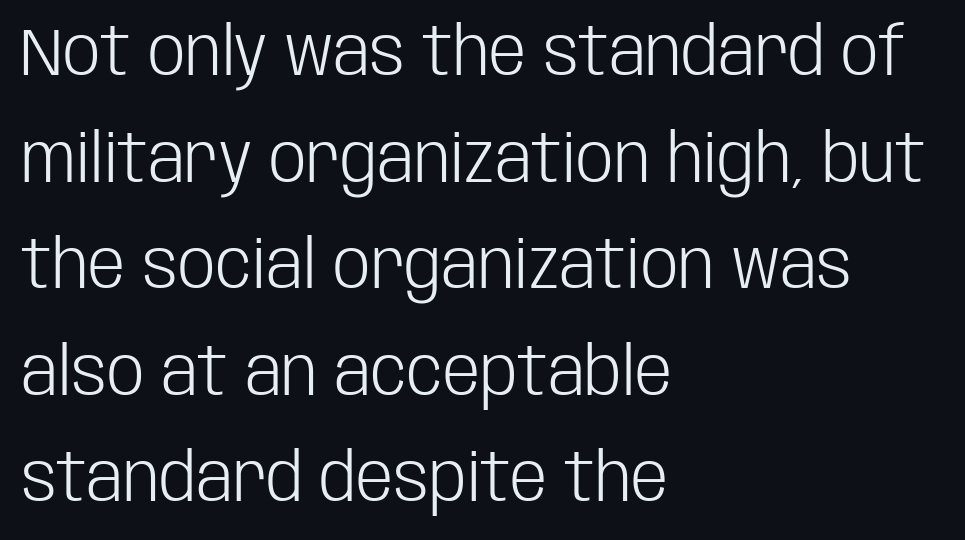
Whoever set this chose a conventional vertical rhythm. Look at the tracking — it's just the regular setting, nothing added. Check the space under the baseline: it is left empty. Do the characters align in a grid? No, the font is proportional. Reading down the block, your eye returns to a fixed left position each line. Is the stroke heavy? The answer is a plain regular-or-lighter.
